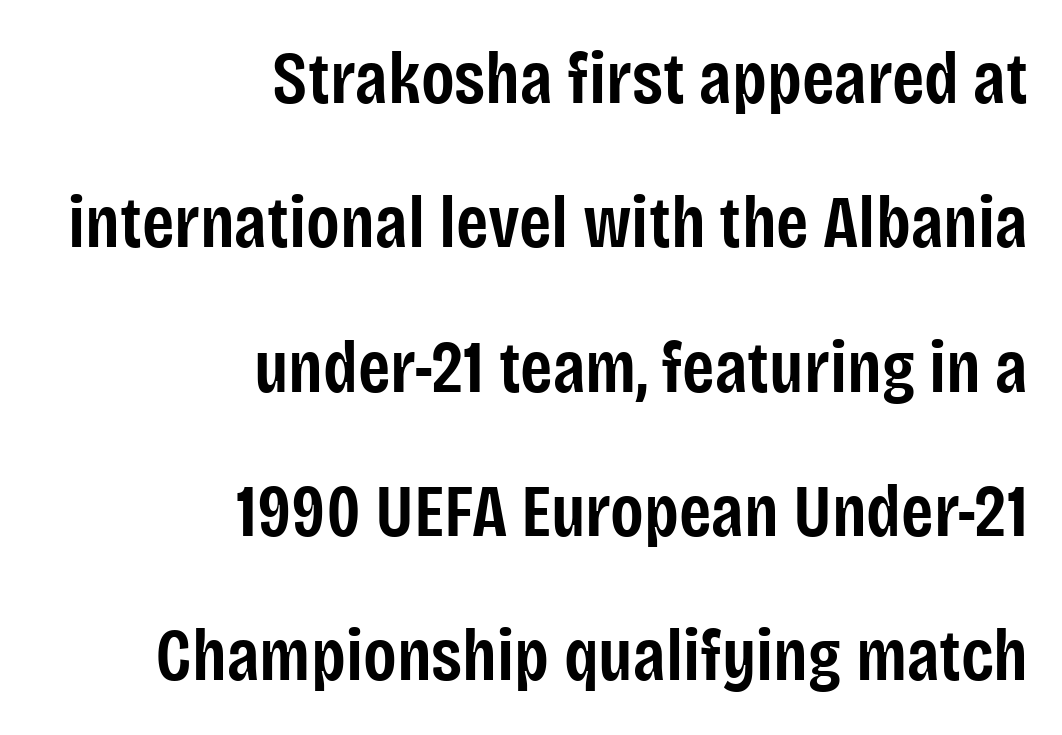
The ragged edge is on the left, which tells us the setting is flush right. Tracking here is standard; glyphs follow each other at the usual distance. Vertical strokes here are truly vertical. Proportional: the letters do not fall into vertical columns. The passage shown is typeset with a sans-serif family.
